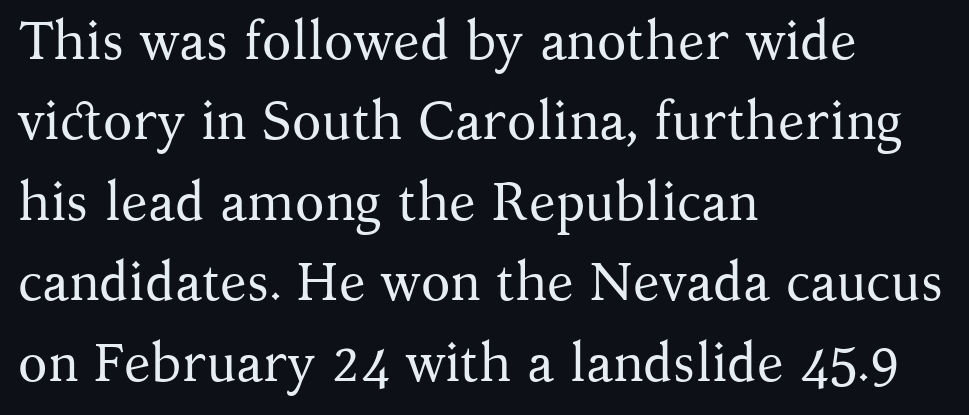
The image shows 54 px regular-weight serif type, upright; set left-aligned, normal line spacing (1.49x), normal letter spacing, not underlined; medium stroke contrast and a medium x-height.
